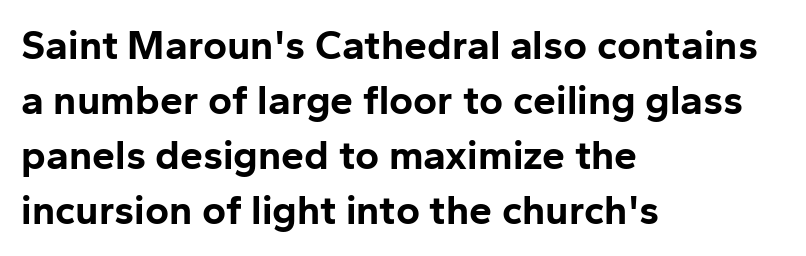
Is the letter spacing exaggerated? No — it looks like the ordinary default. Quick note: underline off. Do the characters align in a grid? No, the font is proportional. The letters stand straight up with perfectly vertical stems. Vertical spacing — default.
